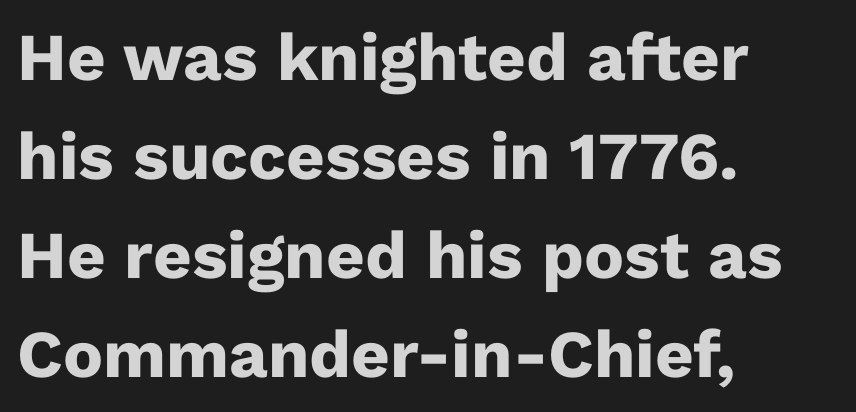
{"serif": "no", "italic": "no", "bold": "yes", "weight": "heavy", "width": "normal", "stroke_contrast": "low", "x_height": "medium", "monospaced": "no", "underline": "no", "align": "left", "line_spacing": "normal", "line_spacing_ratio": 1.48, "letter_spacing": "normal", "letter_spacing_em": 0.0, "glyph_px": 67}
